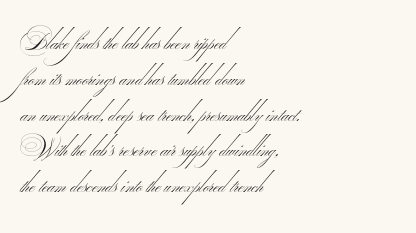
{"bold": "no", "underline": "no", "align": "left", "line_spacing": "normal", "line_spacing_ratio": 1.49, "letter_spacing": "normal", "letter_spacing_em": 0.0, "glyph_px": 24}
